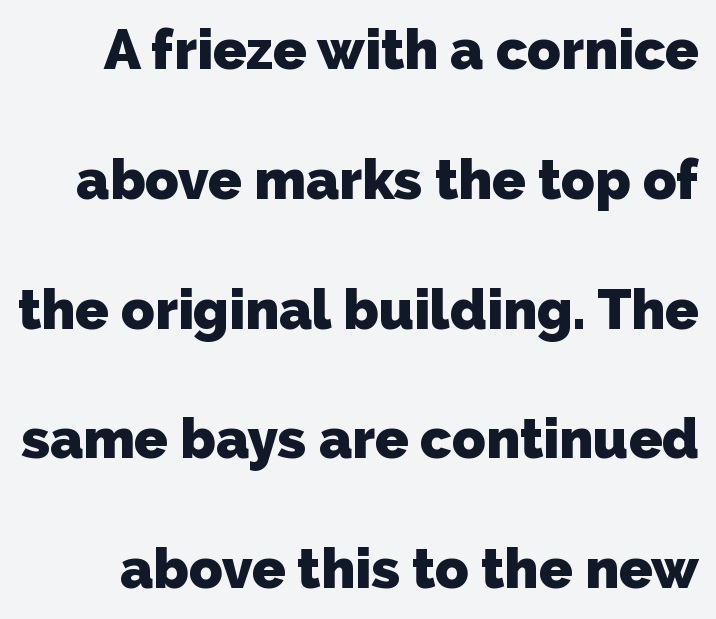
Q: Is the text bold? A: Yes.
Q: Is the typeface a serif or a sans-serif typeface? A: Sans-serif.
Q: Is the text underlined? A: No.
Q: Is the spacing between letters normal or unusually wide? A: Normal.
Q: Is the spacing between lines tight, normal or loose? A: Loose.
Q: Width (condensed, normal, or wide)? A: Normal.
Q: Stroke contrast? A: Low.
Q: x-height? A: Medium.
Q: Monospaced? A: No.
